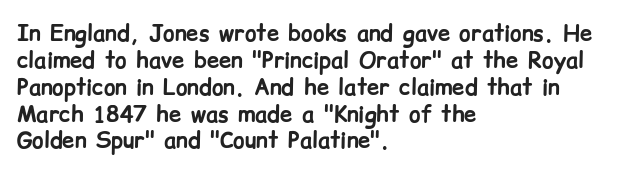
Q: Is the text bold? A: Yes.
Q: Is the text italic (slanted)? A: No, it is upright.
Q: Is the text underlined? A: No.
Q: How is the paragraph aligned? A: Left-aligned.
Q: Is the spacing between letters normal or unusually wide? A: Normal.
